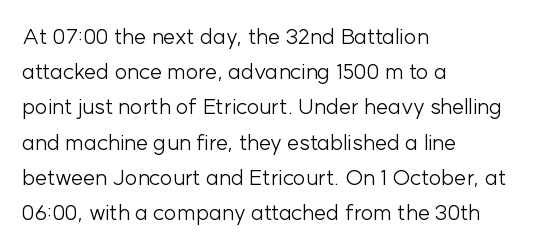
{"italic": "no", "bold": "no", "underline": "no", "align": "left", "line_spacing": "normal", "line_spacing_ratio": 1.6, "letter_spacing": "normal", "letter_spacing_em": 0.0, "glyph_px": 22}
